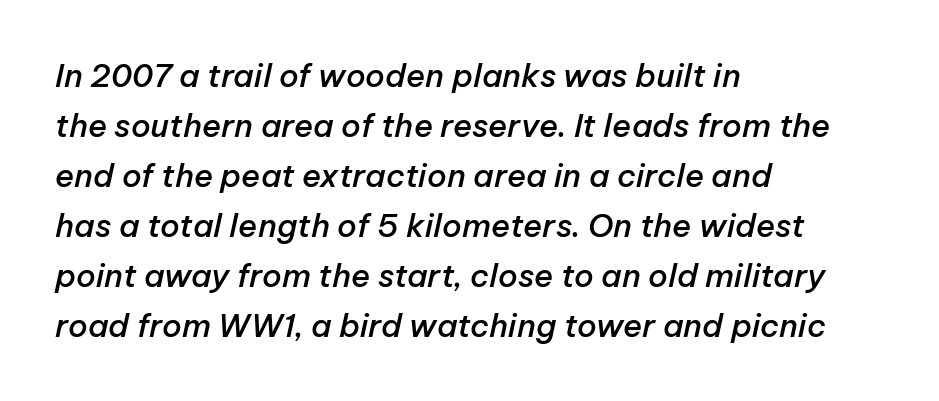
Q: Is the text bold? A: Semi-bold.
Q: Is the text italic (slanted)? A: Yes, it leans right by about 12 degrees.
Q: Is the text underlined? A: No.
Q: How is the paragraph aligned? A: Left-aligned.
Q: Is the spacing between letters normal or unusually wide? A: Normal.
Q: Is the spacing between lines tight, normal or loose? A: Normal.
Q: Width (condensed, normal, or wide)? A: Normal.
Q: Stroke contrast? A: Low.
Q: x-height? A: Medium.
Q: Monospaced? A: No.
